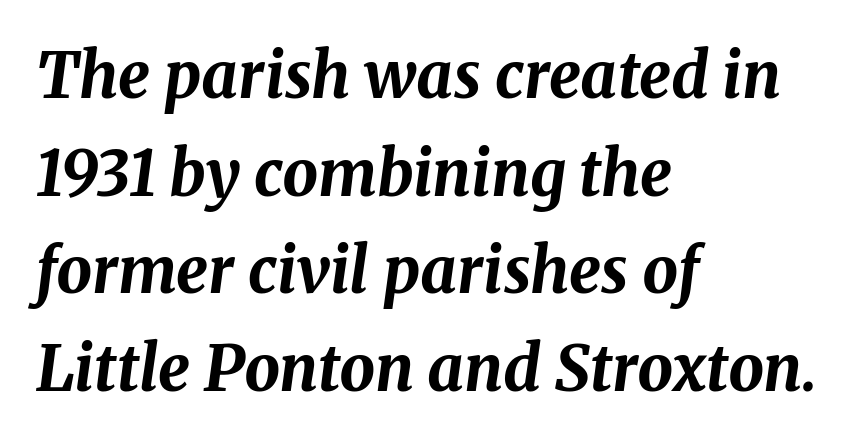
The image shows 63 px bold type, italic (leaning right); set left-aligned, normal line spacing (1.55x), normal letter spacing, not underlined; medium stroke contrast and a medium x-height.
